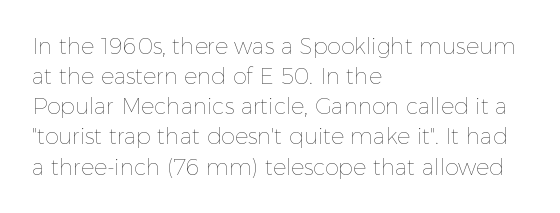
The image shows 22 px text type, upright; set left-aligned, normal line spacing (1.37x), normal letter spacing, not underlined.
